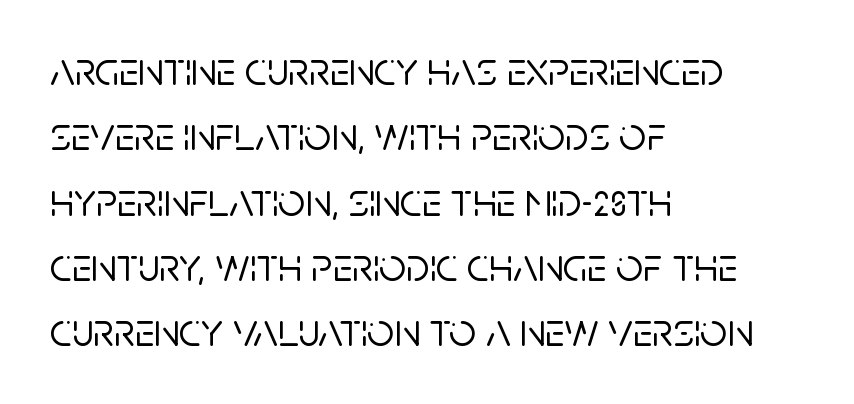
The image shows 47 px sans-serif type, upright; set left-aligned, normal line spacing (1.39x), normal letter spacing, not underlined; low stroke contrast and a large x-height.
